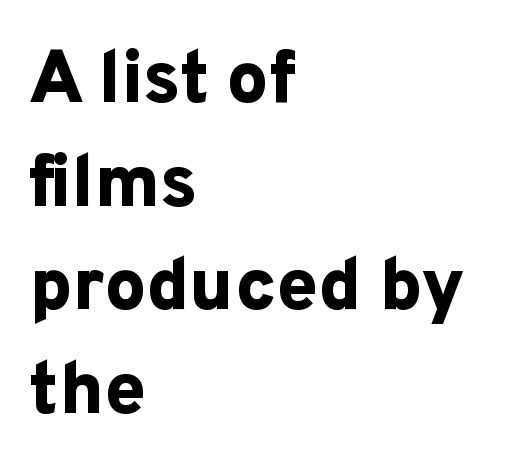
{"serif": "no", "italic": "no", "bold": "yes", "weight": "bold", "width": "normal", "stroke_contrast": "low", "x_height": "medium", "monospaced": "no", "underline": "no", "align": "left", "line_spacing": "normal", "line_spacing_ratio": 1.4, "letter_spacing": "normal", "letter_spacing_em": 0.0, "glyph_px": 74}
